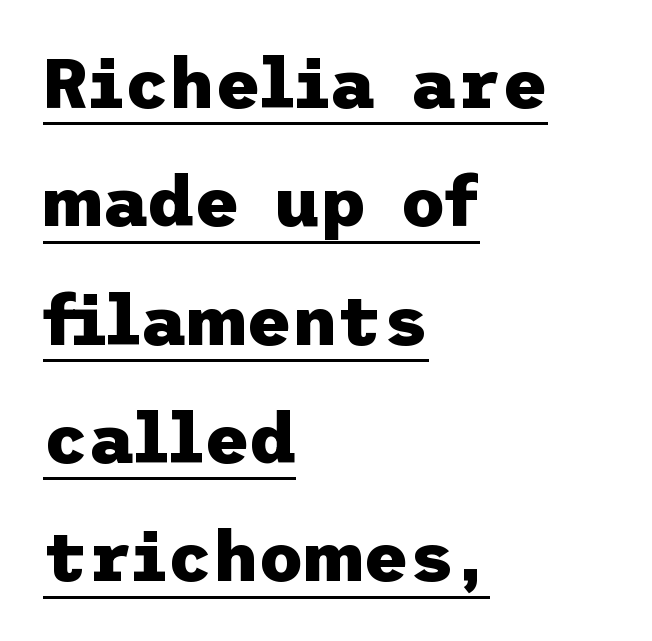
{"serif": "no", "italic": "no", "bold": "yes", "weight": "heavy", "width": "normal", "stroke_contrast": "low", "x_height": "medium", "underline": "yes", "align": "left", "line_spacing": "normal", "line_spacing_ratio": 1.69, "letter_spacing": "normal", "letter_spacing_em": 0.0, "glyph_px": 70}
